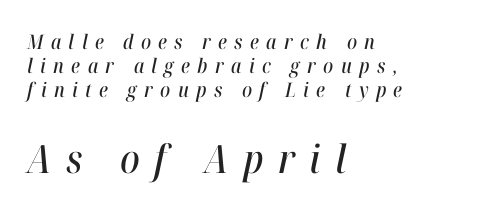
Looks like regular typesetting: each glyph gets only the width it needs. Plain, unruled lines of type. These two chunks differ in scale, with the bottom chunk taking the larger measure. The tracking jumps out immediately: characters are airy and widely separated. Leftover space on each line is placed entirely after the last word.
